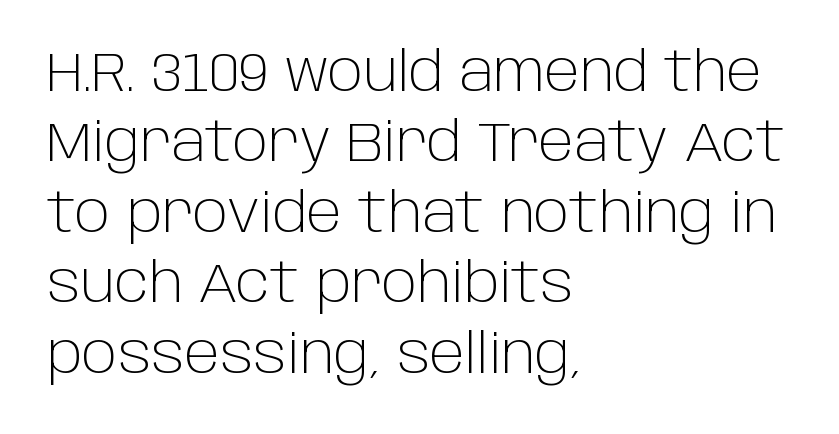
Varying glyph widths throughout — classic text-font behaviour. Stems here are at most as thick as an everyday book face. A classic flush-left, rag-right setting is used for this passage. Tall strokes in this sample are plumb rather than angled.
